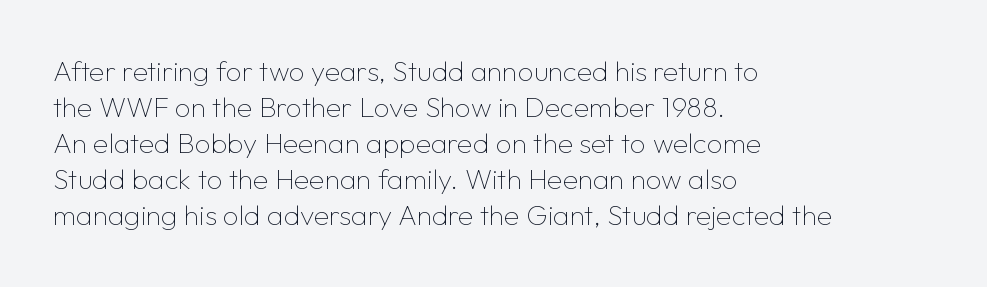
The passage shown is not underscored anywhere. The lines are quadded left. This is sans-serif lettering, the kind often seen on screens and signage. The passage shown is typed in a proportional face where columns would drift. The lettering stays uniformly vertical, giving the passage a roman look. In terms of letterspacing, this is plain default setting.
